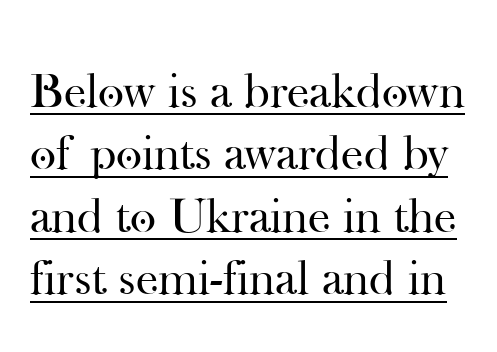
{"serif": "yes", "italic": "no", "bold": "no", "weight": "regular", "width": "normal", "stroke_contrast": "high", "x_height": "small", "monospaced": "no", "underline": "yes", "line_spacing": "normal", "line_spacing_ratio": 1.25, "letter_spacing": "normal", "letter_spacing_em": 0.0, "glyph_px": 50}
